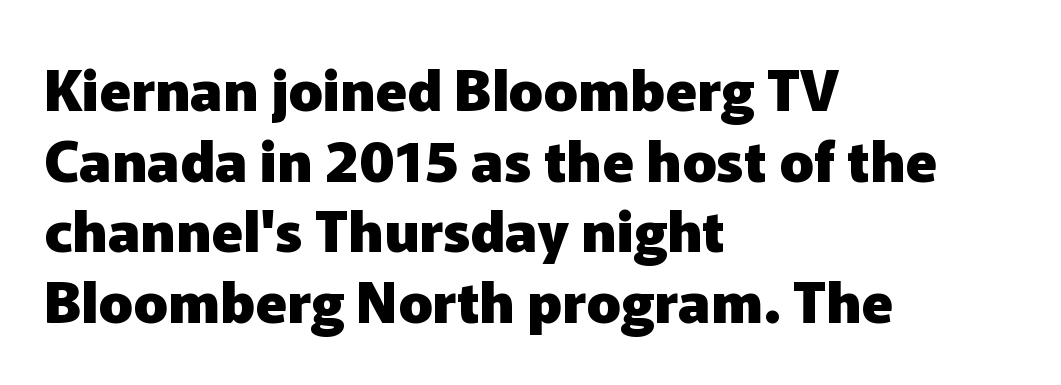
Q: Is the text bold? A: Yes.
Q: Is the text italic (slanted)? A: No, it is upright.
Q: Is the typeface a serif or a sans-serif typeface? A: Sans-serif.
Q: Is the text underlined? A: No.
Q: How is the paragraph aligned? A: Left-aligned.
Q: Is the spacing between letters normal or unusually wide? A: Normal.
Q: Width (condensed, normal, or wide)? A: Normal.
Q: Stroke contrast? A: Low.
Q: x-height? A: Medium.
Q: Monospaced? A: No.
